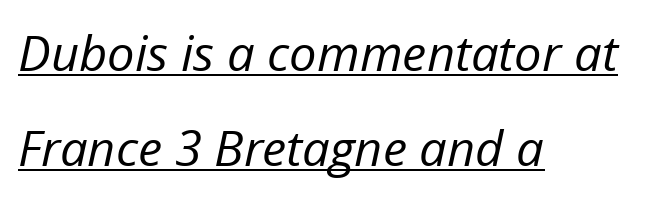
The image shows 49 px regular-weight type, italic (leaning right); set left-aligned, loose line spacing (1.94x), normal letter spacing, underlined; low stroke contrast and a medium x-height.
